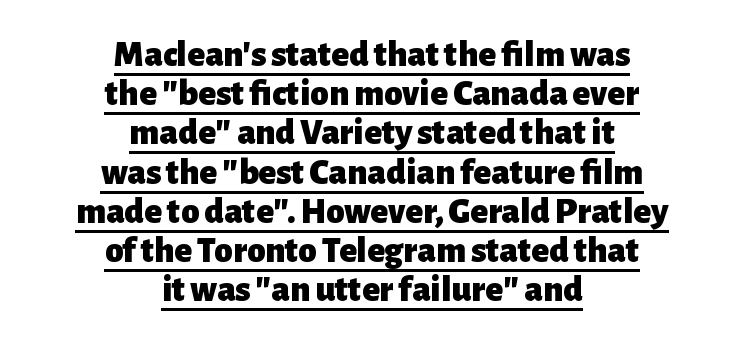
Tall strokes in this sample are plumb rather than angled. This sample trades vertical openness for compactness between lines. Is the letter spacing exaggerated? No — it looks like the ordinary default. Compared with an ordinary text face, these strokes are far heavier — a full bold.
